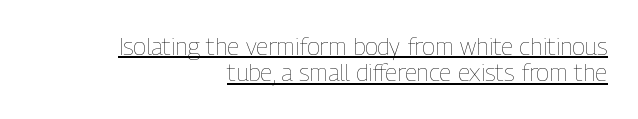
Q: Is the text bold? A: No.
Q: Is the text italic (slanted)? A: No, it is upright.
Q: Is the text underlined? A: Yes.
Q: How is the paragraph aligned? A: Right-aligned.
Q: Is the spacing between letters normal or unusually wide? A: Normal.
Q: Is the spacing between lines tight, normal or loose? A: Tight.
